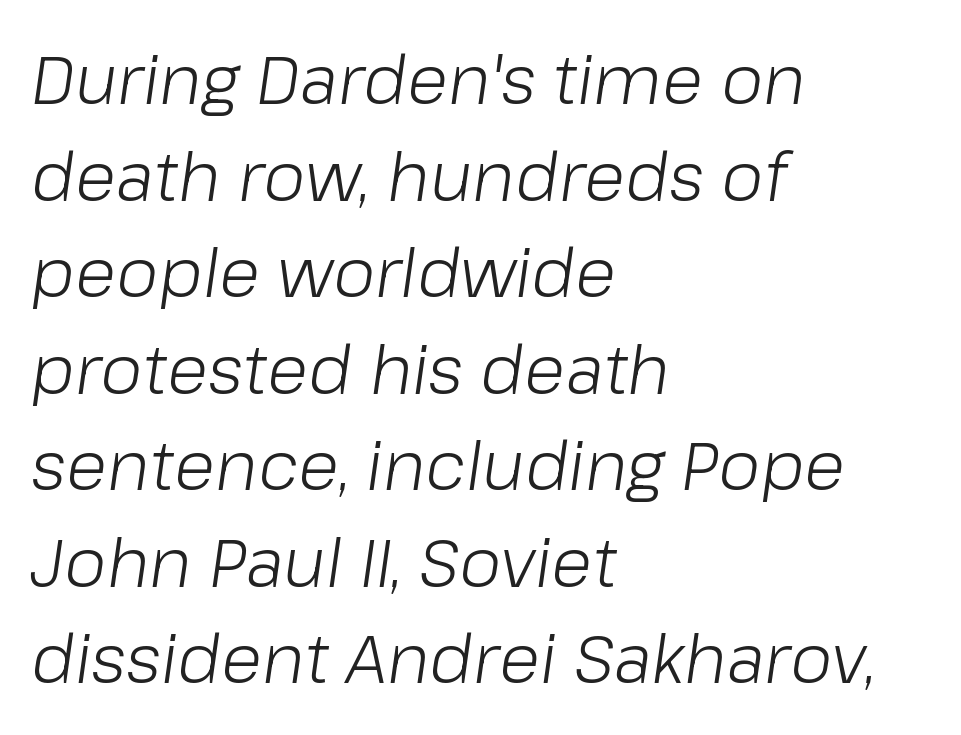
{"italic": "yes", "lean": "right", "slant_degrees": 8, "bold": "no", "weight": "light", "width": "normal", "stroke_contrast": "low", "x_height": "medium", "monospaced": "no", "underline": "no", "align": "left", "line_spacing": "normal", "line_spacing_ratio": 1.42, "letter_spacing": "normal", "letter_spacing_em": 0.0, "glyph_px": 68}
